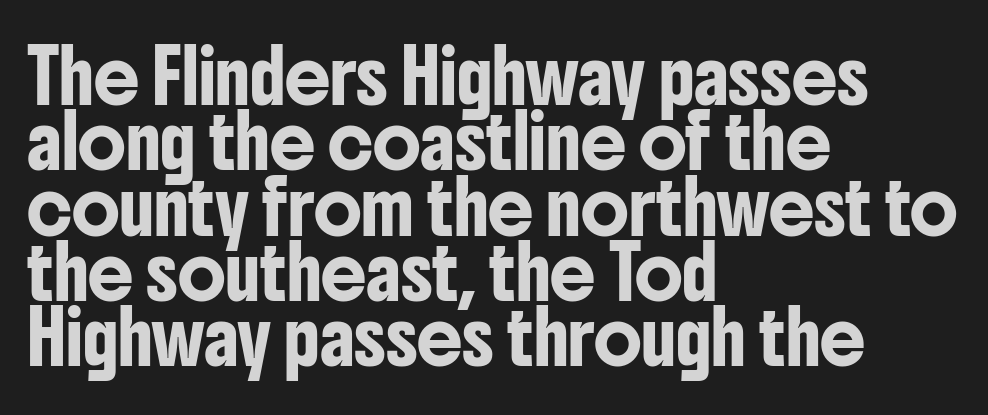
The image shows 51 px condensed sans-serif type, upright; set left-aligned, normal line spacing (1.28x), normal letter spacing, not underlined; low stroke contrast and a medium x-height.
